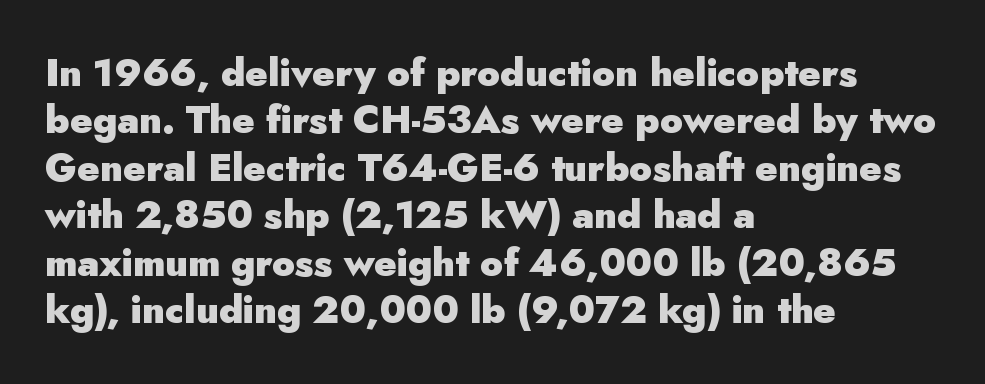
A typesetter would call this proportional, since set widths differ per character. Underline: absent. Is the block centered? No — it sits flush against the left margin. Serifs: no, the terminals of the letterforms are clean.
